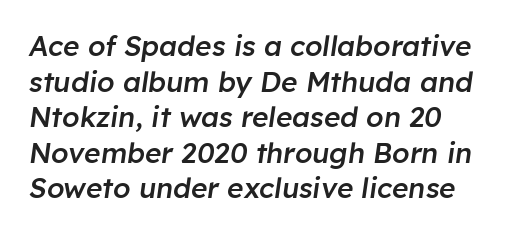
The image shows 28 px semibold type, italic (leaning right); set left-aligned, normal line spacing (1.27x), normal letter spacing, not underlined; low stroke contrast and a medium x-height.
